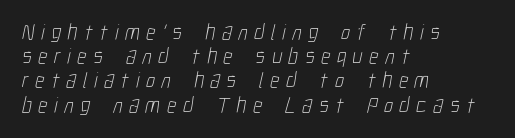
Underlining? Definitely not there. The tracking jumps out immediately: characters are airy and widely separated. Is the block centered? No — it sits flush against the left margin. Summary of weight: not heavy and not bold. Tightly led — the rows are bunched.
